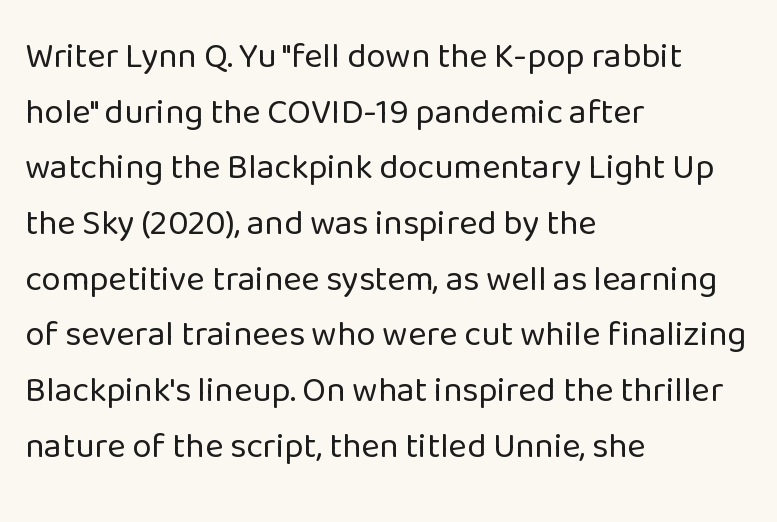
One-word summary of the alignment: left. Check under the words: just untouched page. The face used here is proportionally spaced, like ordinary book or web type. Stems here are at most as thick as an everyday book face.
